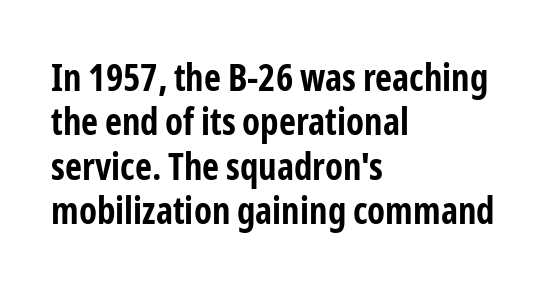
The image shows 37 px bold, condensed sans-serif type, upright; set left-aligned, line spacing 1.2x, normal letter spacing, not underlined; low stroke contrast and a medium x-height.
